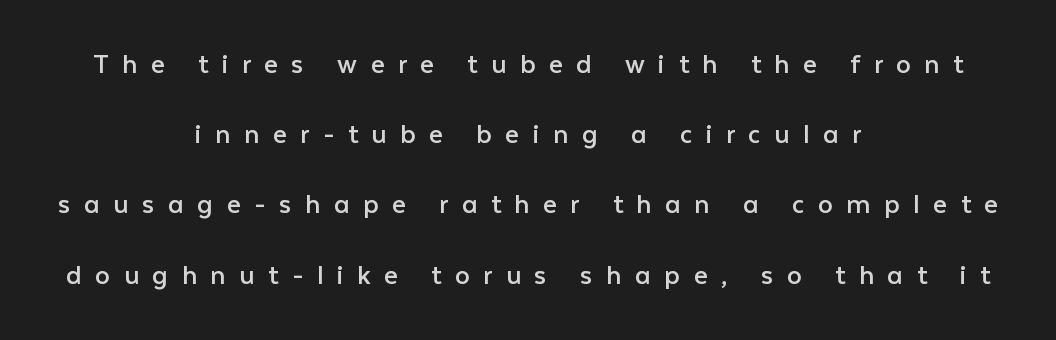
{"serif": "no", "italic": "no", "bold": "no", "weight": "regular", "width": "normal", "stroke_contrast": "low", "x_height": "medium", "monospaced": "no", "underline": "no", "align": "center", "line_spacing": "loose", "line_spacing_ratio": 2.34, "letter_spacing": "wide", "letter_spacing_em": 0.45, "glyph_px": 30}
